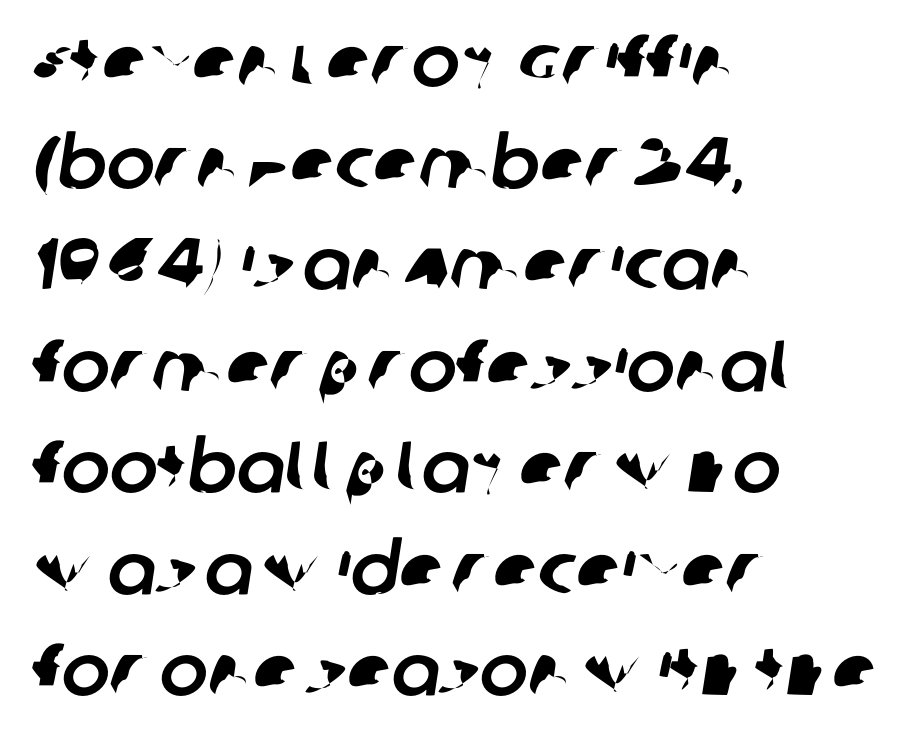
Q: Is the typeface a serif or a sans-serif typeface? A: Sans-serif.
Q: Is the text underlined? A: No.
Q: How is the paragraph aligned? A: Left-aligned.
Q: Is the spacing between letters normal or unusually wide? A: Normal.
Q: Is the spacing between lines tight, normal or loose? A: Normal.
Q: Width (condensed, normal, or wide)? A: Normal.
Q: Stroke contrast? A: Low.
Q: x-height? A: Large.
Q: Monospaced? A: No.
